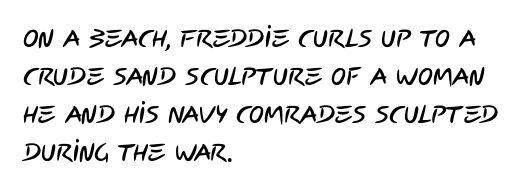
{"underline": "no", "align": "left", "line_spacing": "normal", "line_spacing_ratio": 1.52, "letter_spacing": "normal", "letter_spacing_em": 0.0, "glyph_px": 25}
